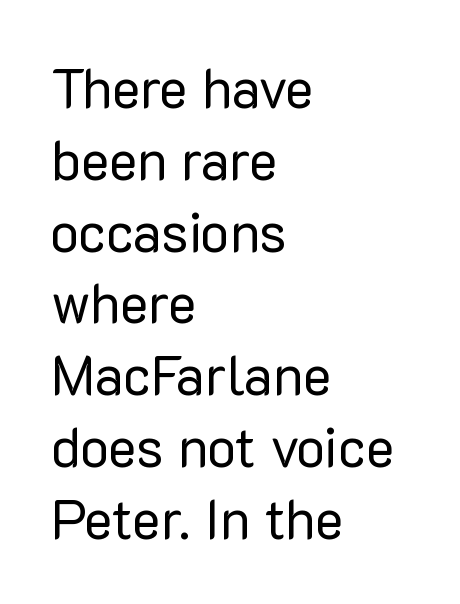
{"serif": "no", "italic": "no", "bold": "no", "weight": "regular", "width": "normal", "stroke_contrast": "low", "x_height": "medium", "monospaced": "no", "underline": "no", "align": "left", "line_spacing": "normal", "line_spacing_ratio": 1.33, "letter_spacing": "normal", "letter_spacing_em": 0.0, "glyph_px": 54}
